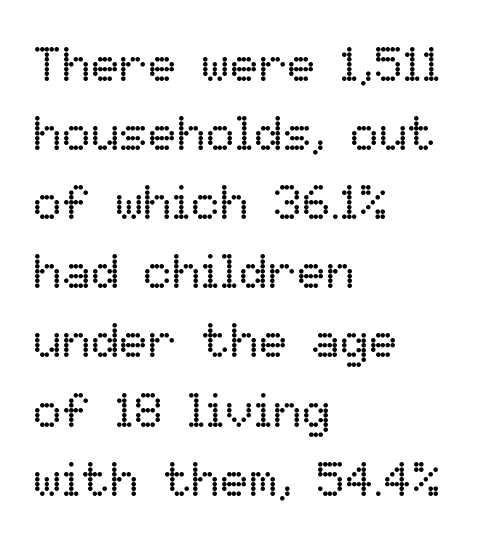
Q: Is the text bold? A: No.
Q: Is the text italic (slanted)? A: No, it is upright.
Q: Is the text underlined? A: No.
Q: How is the paragraph aligned? A: Left-aligned.
Q: Is the spacing between letters normal or unusually wide? A: Normal.
Q: Is the spacing between lines tight, normal or loose? A: Normal.
Q: Width (condensed, normal, or wide)? A: Normal.
Q: Stroke contrast? A: Low.
Q: x-height? A: Medium.
Q: Monospaced? A: No.
